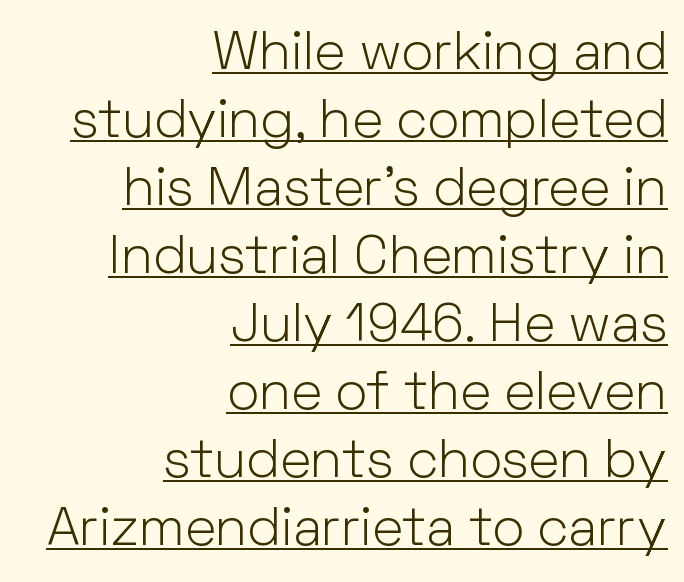
The image shows 54 px light sans-serif type, upright; set right-aligned, normal line spacing (1.26x), normal letter spacing, underlined; low stroke contrast and a medium x-height.
